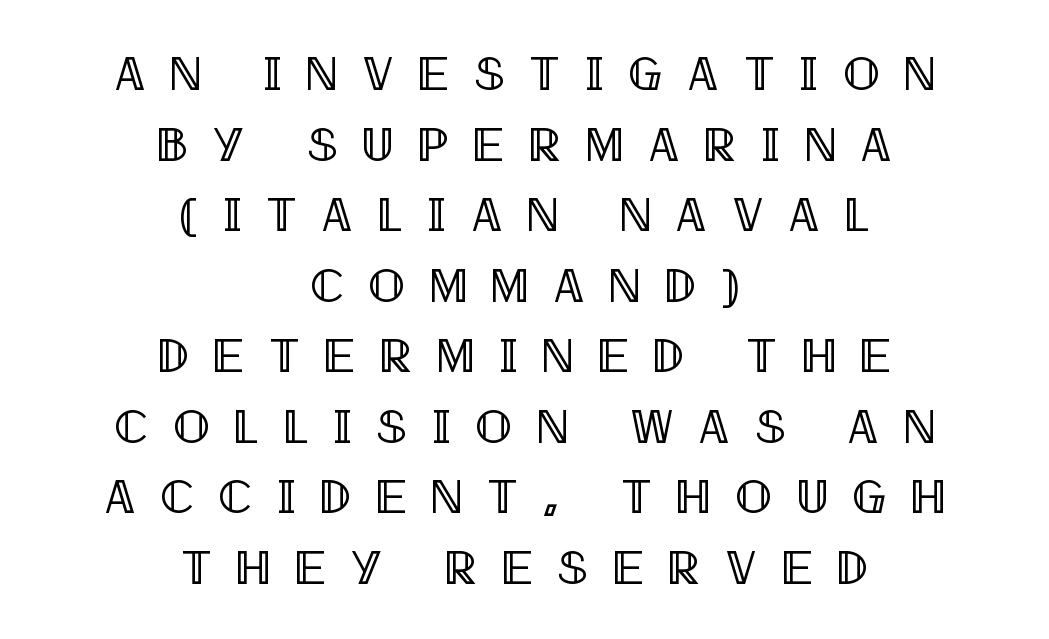
The image shows 49 px condensed type, upright; set centered, normal line spacing (1.44x), unusually wide letter spacing (+0.5 em), not underlined; a large x-height.
